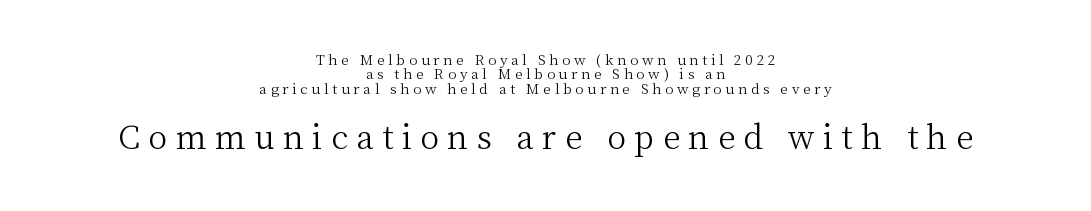
Leftover space on each line is divided equally before and after the words. Compared with typical body copy, the letter spacing here is much looser. Are there feet on the stems? There are — it's a serif. Words float on clear page, feet unadorned. The space between consecutive lines is stingy.
